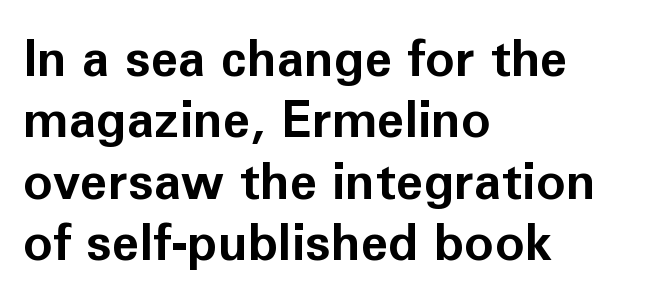
{"serif": "no", "italic": "no", "bold": "yes", "weight": "bold", "width": "normal", "stroke_contrast": "low", "x_height": "medium", "monospaced": "no", "underline": "no", "align": "left", "line_spacing_ratio": 1.23, "letter_spacing": "normal", "letter_spacing_em": 0.0, "glyph_px": 50}
